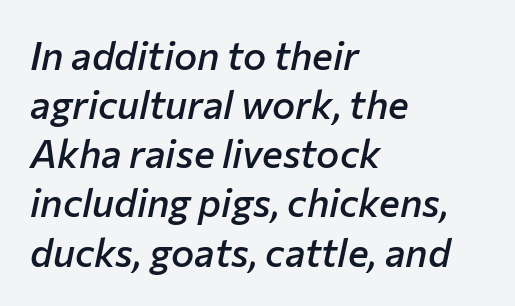
The lettering tilts uniformly, giving the passage an italic look. A bare baseline throughout the passage. Stems and bowls a touch heavier than normal — semibold. The passage shown is typed in a proportional face where columns would drift.
